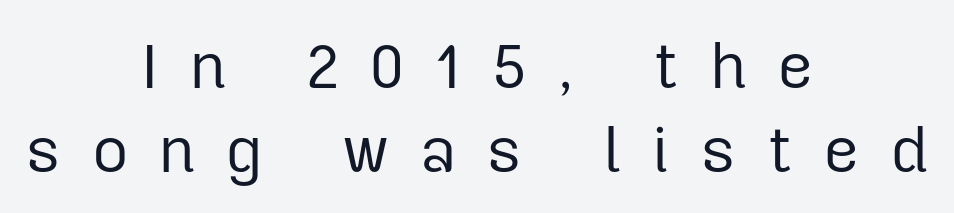
The letters look calm and open, with moderate or lighter stems. Every stem runs plumb, perpendicular to the baseline. These lines are composed in type without serifs. Observe the wide spacing: letters keep a clear distance from each other. Nobody drew a line under any word here.
